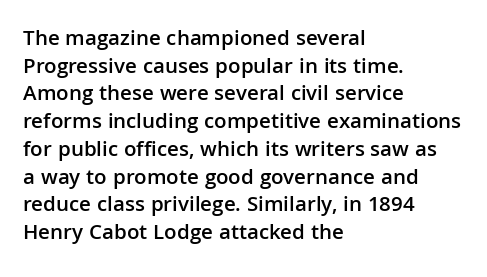
{"italic": "no", "bold": "semi", "underline": "no", "align": "left", "line_spacing": "normal", "line_spacing_ratio": 1.26, "letter_spacing": "normal", "letter_spacing_em": 0.0, "glyph_px": 22}
